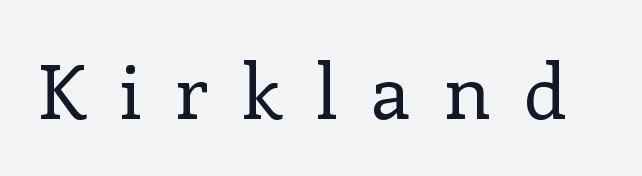
{"serif": "yes", "italic": "no", "bold": "no", "weight": "regular", "width": "normal", "stroke_contrast": "low", "x_height": "medium", "monospaced": "no", "underline": "no", "letter_spacing": "wide", "letter_spacing_em": 0.43, "glyph_px": 76}
